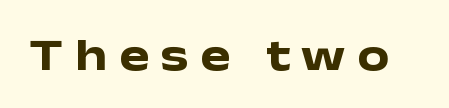
The image shows 45 px heavy, wide sans-serif type, upright; set unusually wide letter spacing (+0.26 em), not underlined; low stroke contrast and a medium x-height.
